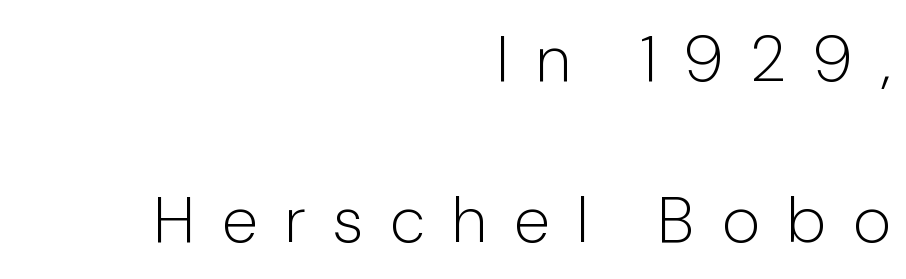
Q: Is the text bold? A: No.
Q: Is the text italic (slanted)? A: No, it is upright.
Q: Is the typeface a serif or a sans-serif typeface? A: Sans-serif.
Q: Is the text underlined? A: No.
Q: How is the paragraph aligned? A: Right-aligned.
Q: Is the spacing between letters normal or unusually wide? A: Unusually wide.
Q: Is the spacing between lines tight, normal or loose? A: Loose.
Q: Width (condensed, normal, or wide)? A: Condensed.
Q: Stroke contrast? A: Low.
Q: x-height? A: Medium.
Q: Monospaced? A: No.
